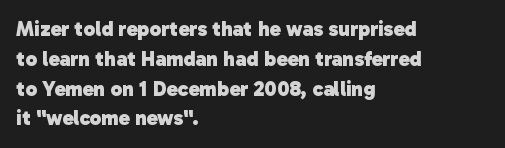
The image shows 21 px bold type; set left-aligned, normal line spacing (1.42x), normal letter spacing, not underlined.
